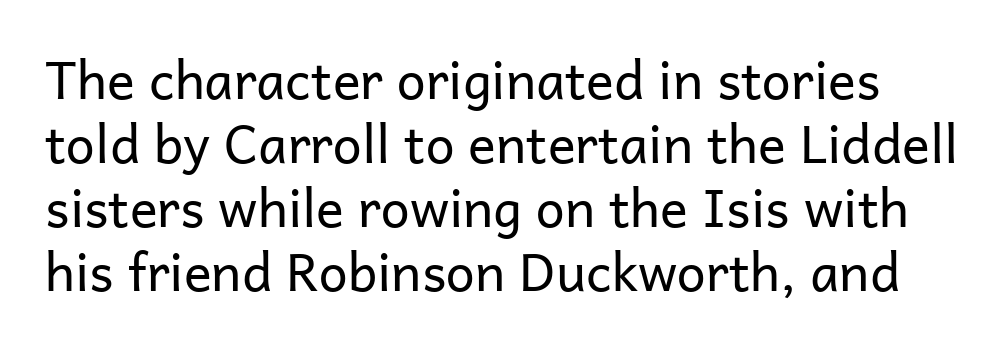
Q: Is the text bold? A: No.
Q: Is the text italic (slanted)? A: No, it is upright.
Q: Is the typeface a serif or a sans-serif typeface? A: Sans-serif.
Q: Is the text underlined? A: No.
Q: Is the spacing between letters normal or unusually wide? A: Normal.
Q: Width (condensed, normal, or wide)? A: Normal.
Q: Stroke contrast? A: Low.
Q: x-height? A: Medium.
Q: Monospaced? A: No.
